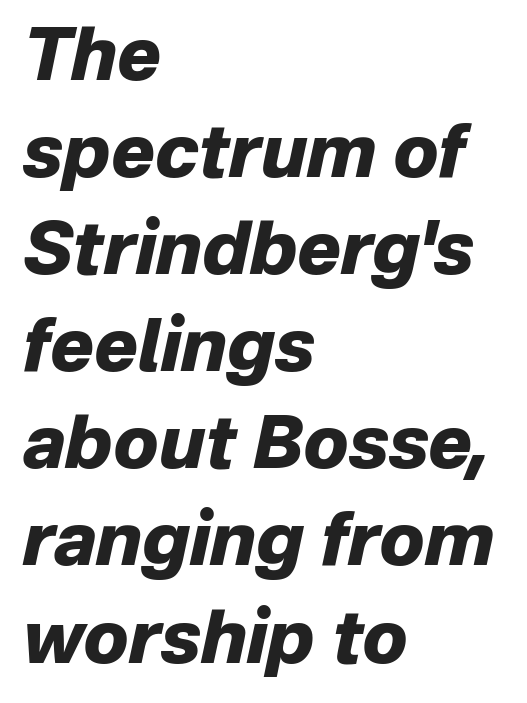
{"italic": "yes", "lean": "right", "slant_degrees": 12, "bold": "yes", "weight": "heavy", "width": "normal", "stroke_contrast": "low", "x_height": "medium", "monospaced": "no", "underline": "no", "align": "left", "line_spacing": "normal", "line_spacing_ratio": 1.33, "letter_spacing": "normal", "letter_spacing_em": 0.0, "glyph_px": 73}
